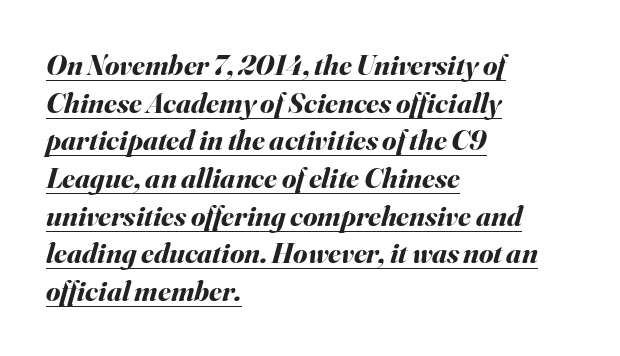
Normally led — the rows are evenly, conventionally spaced. Style check: oblique. Caption: multi-line text, flush left, ragged right. The type is set solid horizontally, with unmodified tracking. Caption: bold face, heavy strokes.
